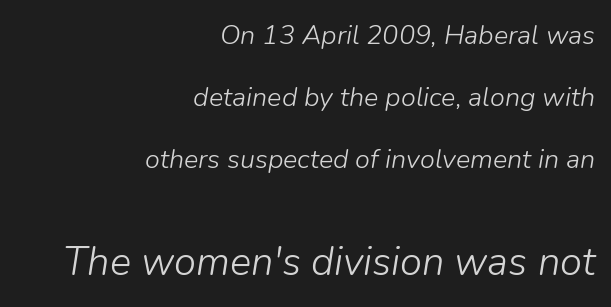
The rendering keeps characters at their native spacing. A typesetter would mark this as italic. Compared with a typical body face, this is equally light or lighter still. The following chunk of copy outweighs the initial chunk in type size.
